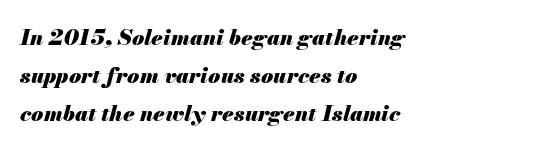
Q: Is the text bold? A: Yes.
Q: Is the text italic (slanted)? A: Yes, it leans right by about 13 degrees.
Q: Is the text underlined? A: No.
Q: How is the paragraph aligned? A: Left-aligned.
Q: Is the spacing between letters normal or unusually wide? A: Normal.
